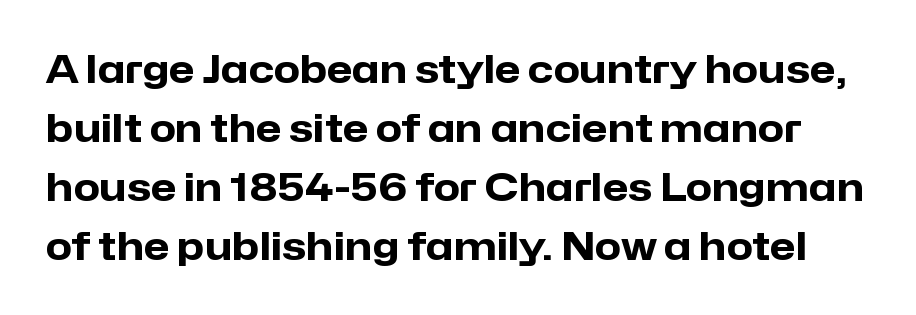
The image shows 38 px heavy sans-serif type, upright; set normal line spacing (1.55x), normal letter spacing, not underlined; low stroke contrast and a medium x-height.
